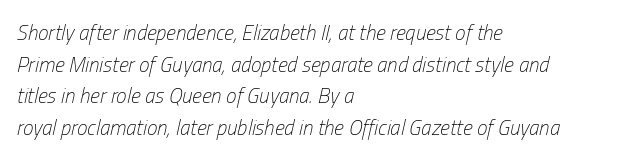
The image shows 21 px text type, italic (leaning right); set left-aligned, normal line spacing (1.51x), normal letter spacing, not underlined.
